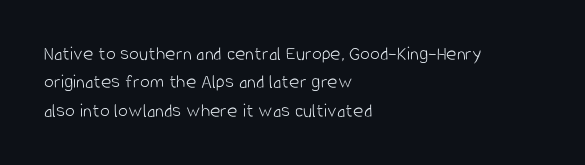
The image shows 20 px text type, upright; set left-aligned, normal line spacing (1.42x), normal letter spacing, not underlined.
